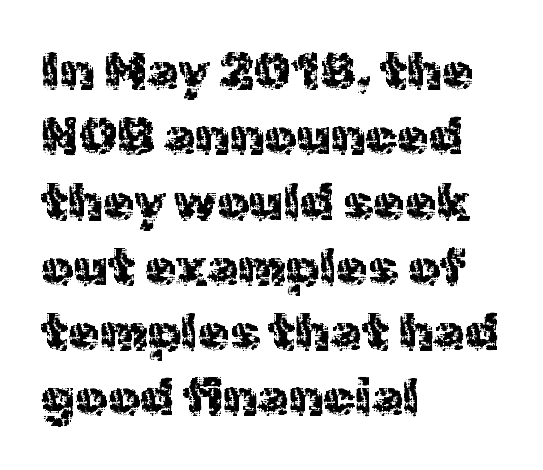
Typographically, this falls in the sans-serif category. Notice how descenders clear the ascenders below comfortably — that's standard leading. Tall strokes in this sample are plumb rather than angled. Lines of text with bare space underneath.
